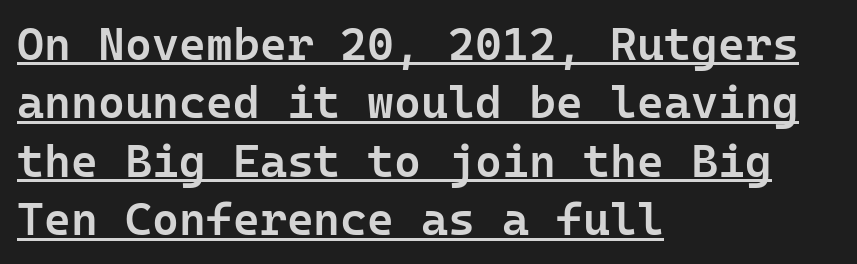
Alignment: flush left. The font's upright variant was chosen for this text. Looks like terminal output: every glyph gets an equal slot. Is there an underline? Yes — a line sits under the letters. The font family rendered here belongs to the sans-serif group. Normally led — the rows are evenly, conventionally spaced.
